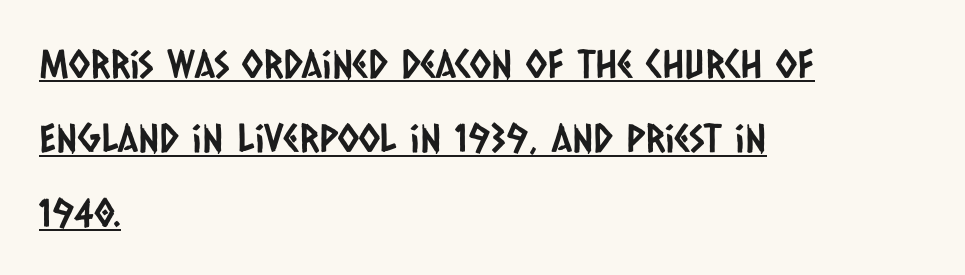
Honestly, the rows look like they've been pulled way apart. In designer terms, the underline attribute is active on this setting. The text was rendered using a sans face with plain stroke endings. Here the designer chose a conventional face with non-uniform glyph widths.
